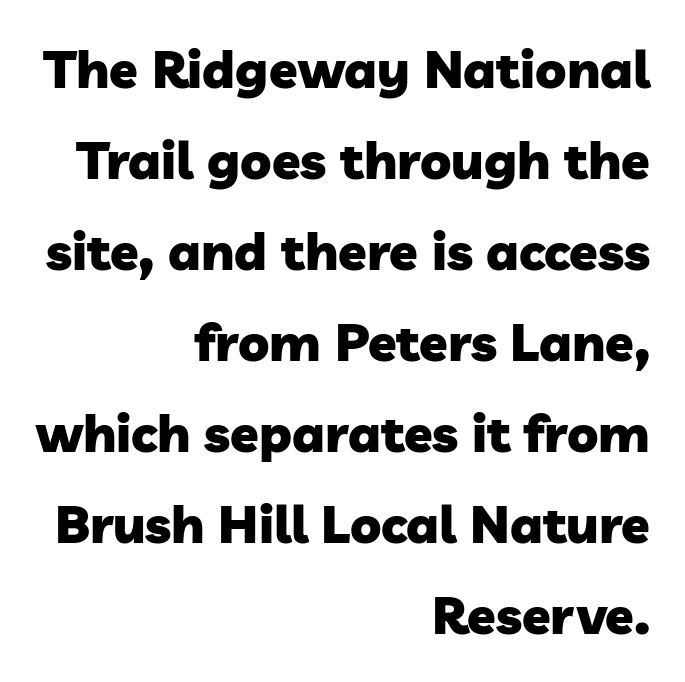
The image shows 52 px heavy sans-serif type; set right-aligned, line spacing 1.75x, normal letter spacing, not underlined; low stroke contrast and a medium x-height.
